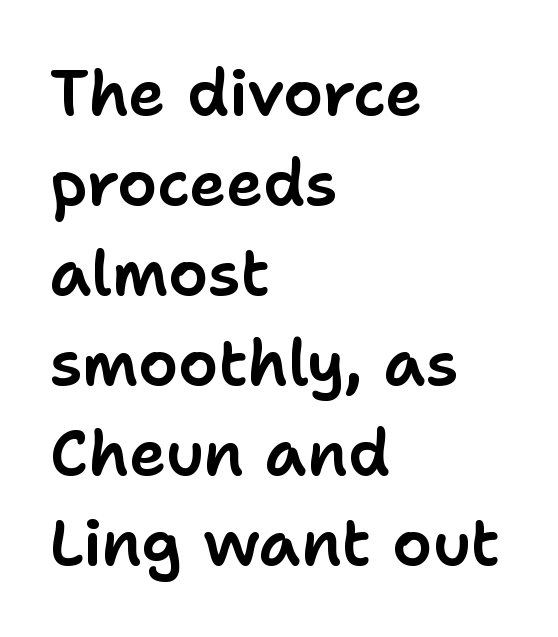
The image shows 63 px sans-serif type, upright; set left-aligned, normal line spacing (1.43x), normal letter spacing, not underlined; low stroke contrast and a medium x-height.
